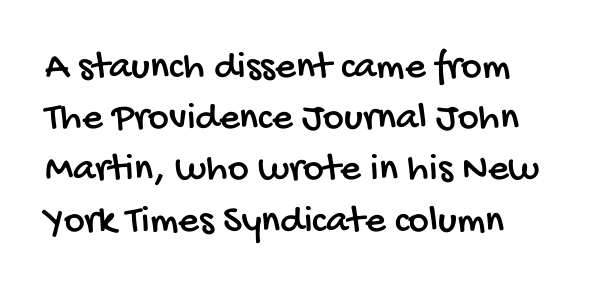
Q: Is the typeface a serif or a sans-serif typeface? A: Sans-serif.
Q: Is the text underlined? A: No.
Q: Is the spacing between letters normal or unusually wide? A: Normal.
Q: Is the spacing between lines tight, normal or loose? A: Normal.
Q: Width (condensed, normal, or wide)? A: Condensed.
Q: Stroke contrast? A: Low.
Q: x-height? A: Large.
Q: Monospaced? A: No.
